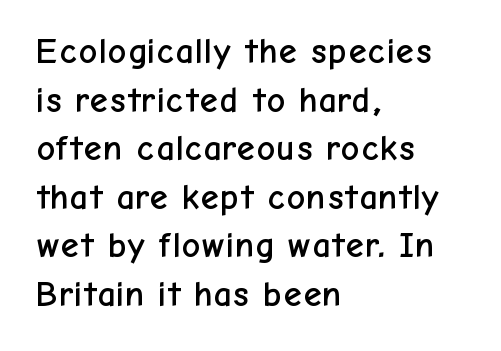
{"serif": "no", "italic": "no", "width": "normal", "stroke_contrast": "low", "x_height": "medium", "monospaced": "no", "underline": "no", "align": "left", "line_spacing": "normal", "line_spacing_ratio": 1.35, "letter_spacing": "normal", "letter_spacing_em": 0.0, "glyph_px": 36}
